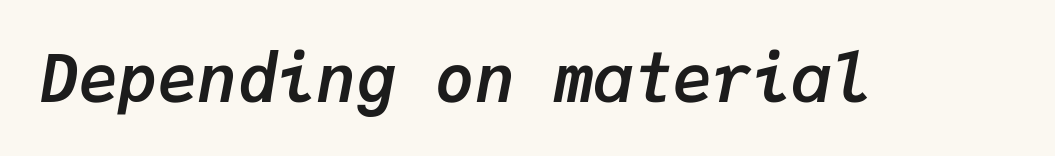
Pretty heavy lettering here — definitely bold. Do the characters align in a grid? Yes, the font is monospaced. Nobody drew a line under any word here. An italicized treatment has been applied to the whole sample. Characters follow at the spacing the type designer built in.
